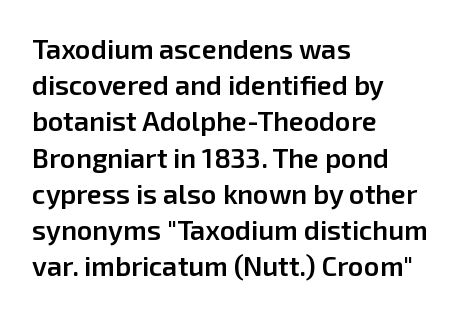
Nobody touched the tracking dial on this one. Its strokes are somewhat broadened, the hallmark of semibold type. Reading down the column, the eye jumps a familiar distance to each next line. Decoration check: the copy has no underline. The paragraph has a hard left edge and a soft right edge. Does the lettering tilt? It doesn't — this is upright.
